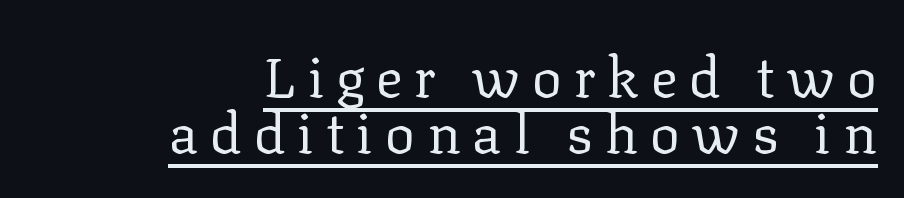
Q: Is the text bold? A: No.
Q: Is the text italic (slanted)? A: No, it is upright.
Q: Is the typeface a serif or a sans-serif typeface? A: Serif.
Q: Is the text underlined? A: Yes.
Q: How is the paragraph aligned? A: Right-aligned.
Q: Is the spacing between letters normal or unusually wide? A: Unusually wide.
Q: Is the spacing between lines tight, normal or loose? A: Tight.
Q: Width (condensed, normal, or wide)? A: Normal.
Q: Stroke contrast? A: Low.
Q: x-height? A: Medium.
Q: Monospaced? A: No.
